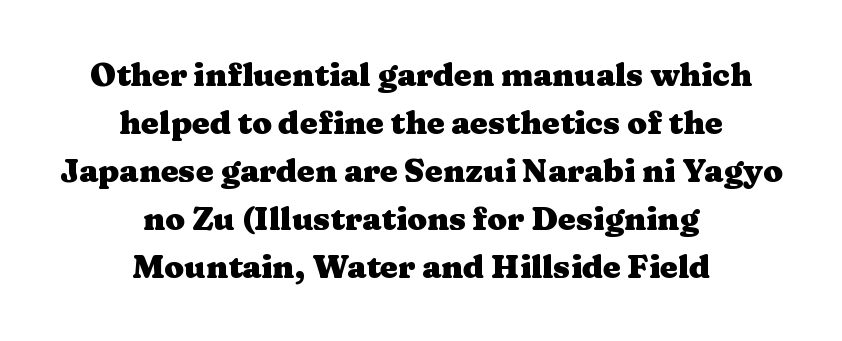
Q: Is the text bold? A: Yes.
Q: Is the text italic (slanted)? A: No, it is upright.
Q: Is the typeface a serif or a sans-serif typeface? A: Serif.
Q: Is the text underlined? A: No.
Q: How is the paragraph aligned? A: Centered.
Q: Is the spacing between letters normal or unusually wide? A: Normal.
Q: Is the spacing between lines tight, normal or loose? A: Normal.
Q: Width (condensed, normal, or wide)? A: Wide.
Q: Stroke contrast? A: Medium.
Q: x-height? A: Medium.
Q: Monospaced? A: No.
